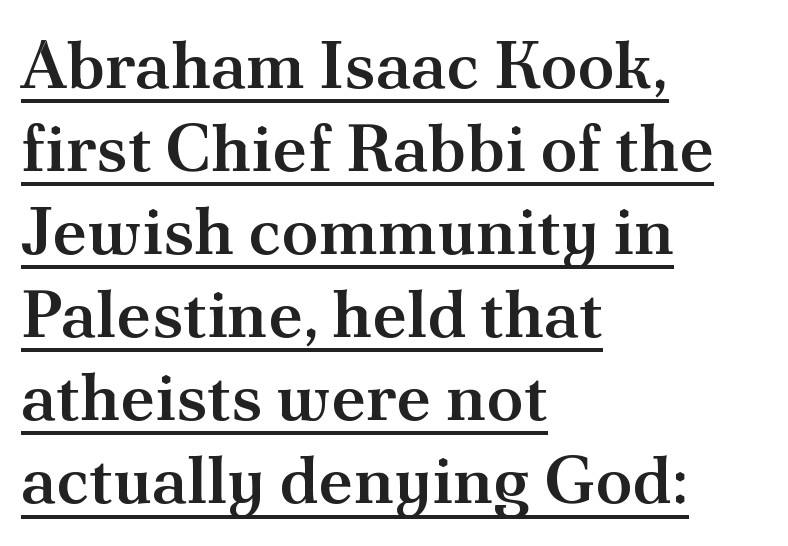
The rendering uses natural spacing where letterforms have individual widths. The face used here is seriffed, in the tradition of book romans. Line starts are locked; line ends wander. Italic: no, the glyphs are upright roman.
